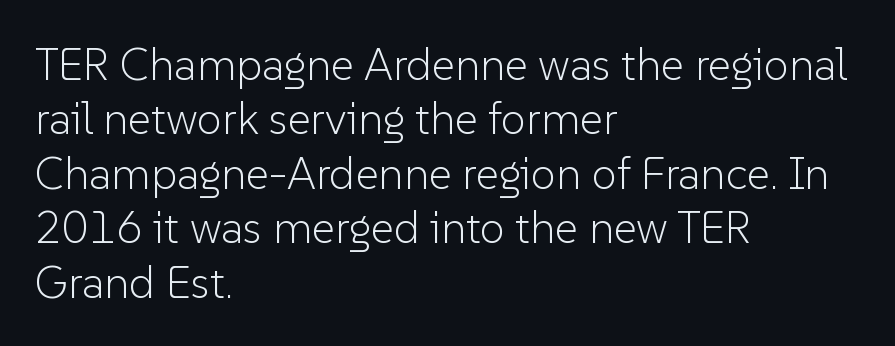
Any mark beneath the type? The region is blank. In terms of letterform style, serifs are entirely absent. Every character sits straight up, as roman type does. Here the designer chose a conventional face with non-uniform glyph widths. Default kerning and tracking; the words read as compact shapes.
